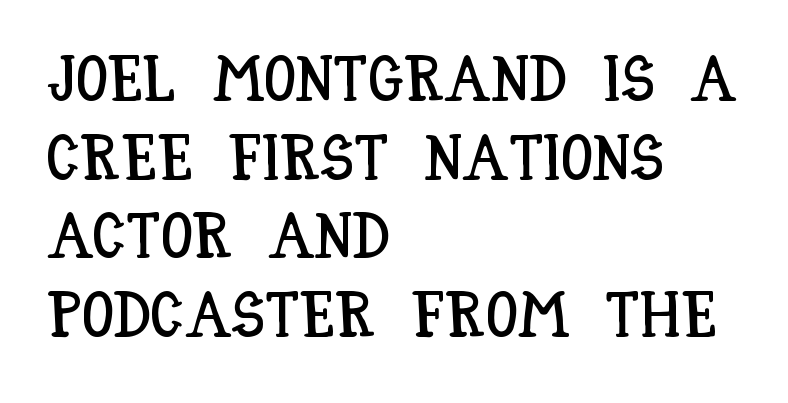
Clear beneath every line of the passage. Line starts are locked; line ends wander. The type is set solid horizontally, with unmodified tracking. Each letter keeps its own natural width here, so spacing adapts to shape.
